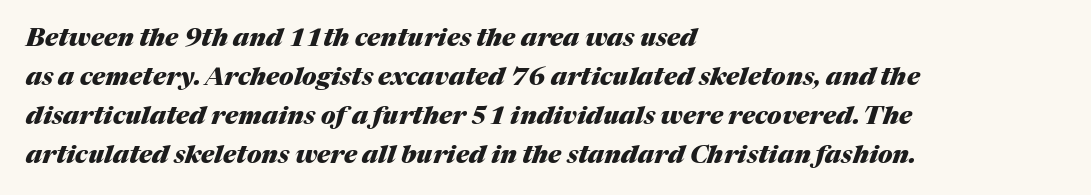
Q: Is the text bold? A: Yes.
Q: Is the text italic (slanted)? A: Yes, it leans right by about 17 degrees.
Q: Is the text underlined? A: No.
Q: How is the paragraph aligned? A: Left-aligned.
Q: Is the spacing between letters normal or unusually wide? A: Normal.
Q: Is the spacing between lines tight, normal or loose? A: Normal.
